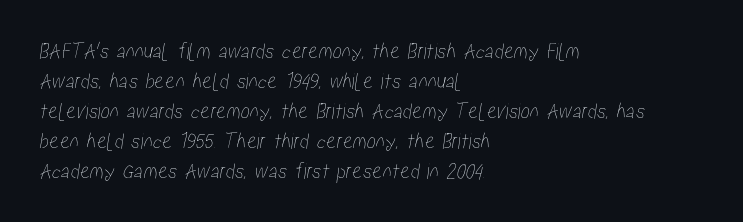
Q: Is the text underlined? A: No.
Q: How is the paragraph aligned? A: Left-aligned.
Q: Is the spacing between letters normal or unusually wide? A: Normal.
Q: Is the spacing between lines tight, normal or loose? A: Normal.
